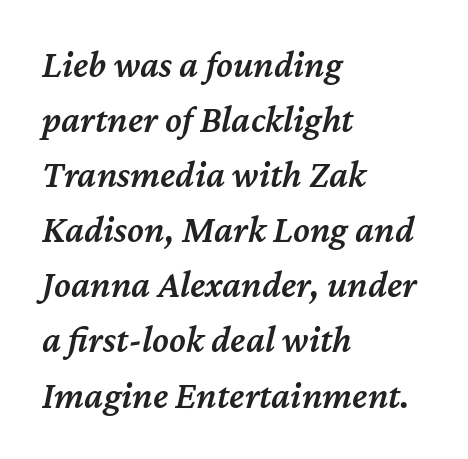
Q: Is the text bold? A: Semi-bold.
Q: Is the text italic (slanted)? A: Yes, it leans right by about 12 degrees.
Q: Is the text underlined? A: No.
Q: How is the paragraph aligned? A: Left-aligned.
Q: Is the spacing between letters normal or unusually wide? A: Normal.
Q: Is the spacing between lines tight, normal or loose? A: Normal.
Q: Width (condensed, normal, or wide)? A: Normal.
Q: Stroke contrast? A: Medium.
Q: x-height? A: Medium.
Q: Monospaced? A: No.
